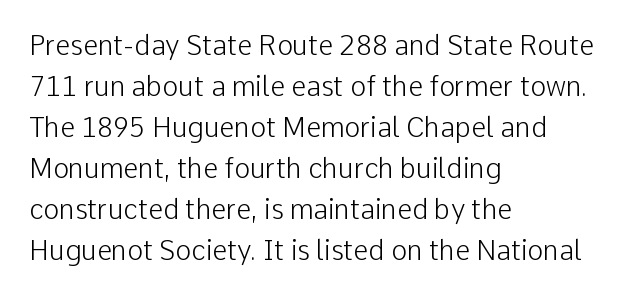
The image shows 27 px text type, upright; set left-aligned, normal line spacing (1.52x), normal letter spacing, not underlined.
